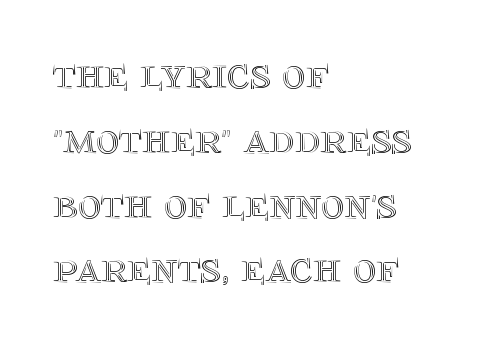
{"italic": "no", "width": "normal", "x_height": "large", "monospaced": "no", "underline": "no", "align": "left", "line_spacing": "normal", "line_spacing_ratio": 1.44, "letter_spacing": "normal", "letter_spacing_em": 0.0, "glyph_px": 45}
